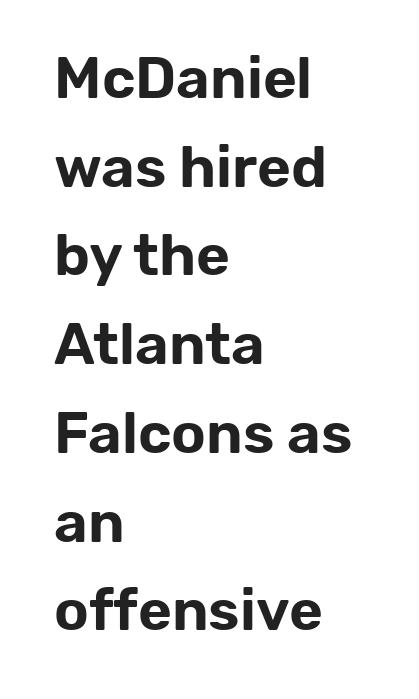
{"serif": "no", "italic": "no", "width": "normal", "stroke_contrast": "low", "x_height": "medium", "monospaced": "no", "underline": "no", "align": "left", "line_spacing": "normal", "line_spacing_ratio": 1.53, "letter_spacing": "normal", "letter_spacing_em": 0.0, "glyph_px": 58}
